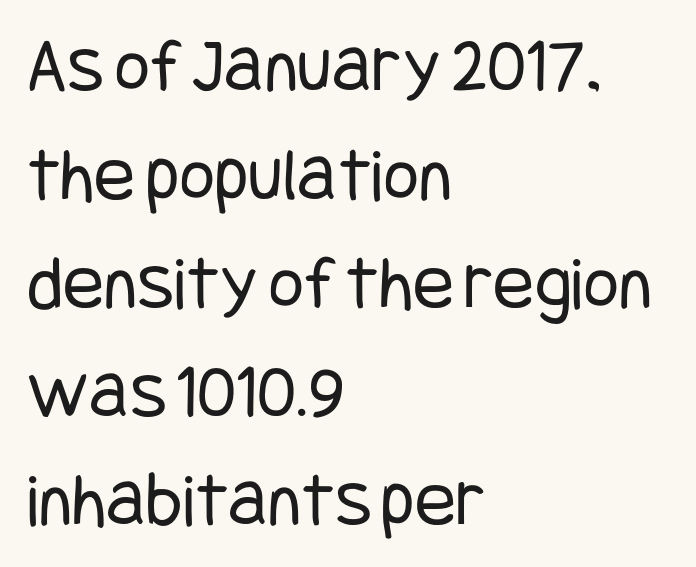
{"serif": "no", "italic": "no", "bold": "no", "weight": "regular", "width": "condensed", "stroke_contrast": "low", "x_height": "large", "underline": "no", "align": "left", "line_spacing": "normal", "line_spacing_ratio": 1.41, "letter_spacing": "normal", "letter_spacing_em": 0.0, "glyph_px": 77}
